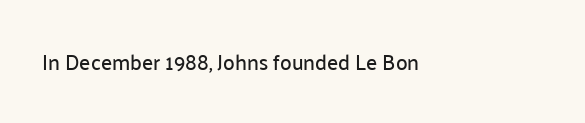
{"italic": "no", "underline": "no", "letter_spacing": "normal", "letter_spacing_em": 0.0, "glyph_px": 21}
